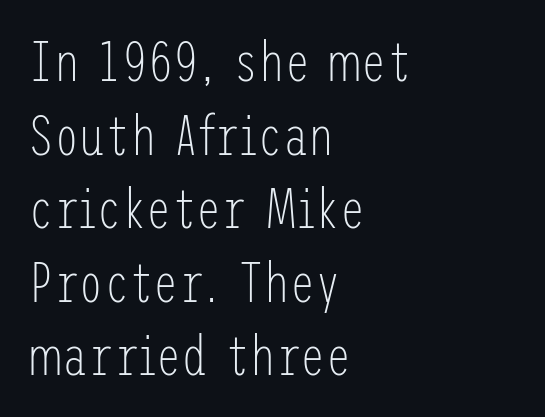
Baseline-to-baseline distance is the conventional proportion of letter height. Reading down the block, your eye returns to a fixed left position each line. Does extra space separate the letters? No, they use regular spacing. No italicization has been applied; the sample stays upright. The font is comparable to plain body text, perhaps lighter. Typographically, this falls in the sans-serif category.
